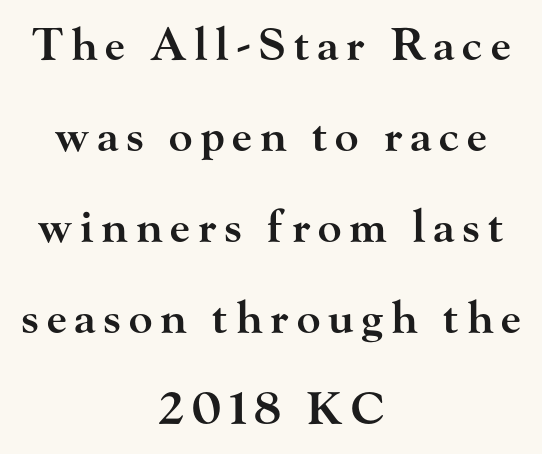
The image shows 44 px semibold, wide serif type, upright; set centered, loose line spacing (2.07x), not underlined; high stroke contrast and a small x-height.
